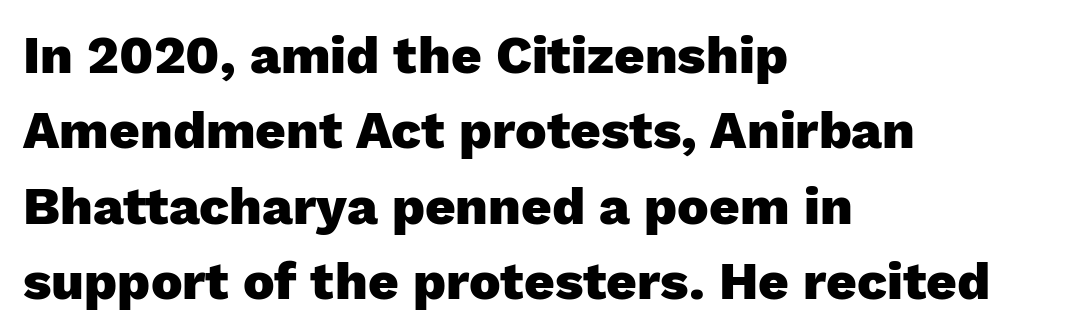
Q: Is the text bold? A: Yes.
Q: Is the text italic (slanted)? A: No, it is upright.
Q: Is the typeface a serif or a sans-serif typeface? A: Sans-serif.
Q: Is the text underlined? A: No.
Q: How is the paragraph aligned? A: Left-aligned.
Q: Is the spacing between letters normal or unusually wide? A: Normal.
Q: Is the spacing between lines tight, normal or loose? A: Normal.
Q: Width (condensed, normal, or wide)? A: Normal.
Q: Stroke contrast? A: Low.
Q: x-height? A: Medium.
Q: Monospaced? A: No.
